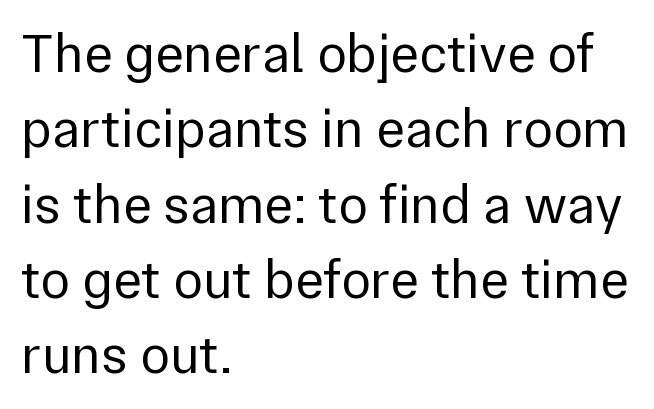
Q: Is the text bold? A: No.
Q: Is the text italic (slanted)? A: No, it is upright.
Q: Is the typeface a serif or a sans-serif typeface? A: Sans-serif.
Q: Is the text underlined? A: No.
Q: How is the paragraph aligned? A: Left-aligned.
Q: Is the spacing between letters normal or unusually wide? A: Normal.
Q: Is the spacing between lines tight, normal or loose? A: Normal.
Q: Width (condensed, normal, or wide)? A: Normal.
Q: Stroke contrast? A: Low.
Q: x-height? A: Medium.
Q: Monospaced? A: No.
